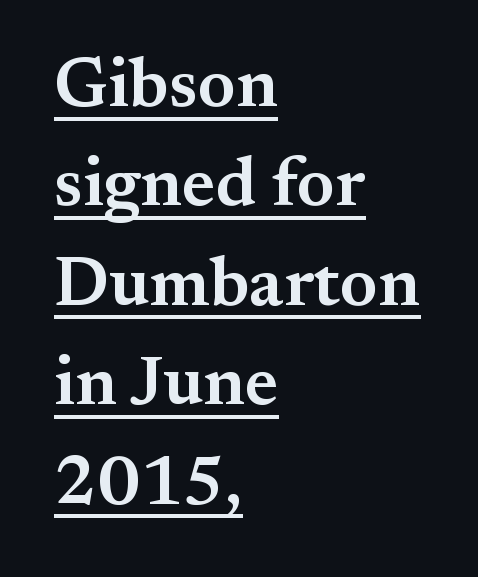
If you drew a line through each stem, it would be perfectly vertical. A typesetter would call this proportional, since set widths differ per character. To sum up the face: it has serifs. Each glyph is drawn with semibold strokes, heavier than normal yet not fully bold.
